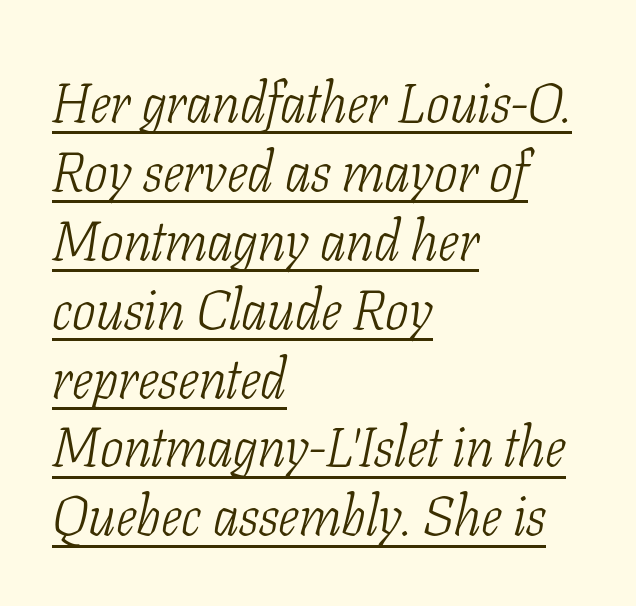
Q: Is the text bold? A: No.
Q: Is the text italic (slanted)? A: Yes, it leans right by about 11 degrees.
Q: Is the typeface a serif or a sans-serif typeface? A: Serif.
Q: Is the text underlined? A: Yes.
Q: How is the paragraph aligned? A: Left-aligned.
Q: Is the spacing between letters normal or unusually wide? A: Normal.
Q: Width (condensed, normal, or wide)? A: Condensed.
Q: Stroke contrast? A: Low.
Q: x-height? A: Medium.
Q: Monospaced? A: No.
